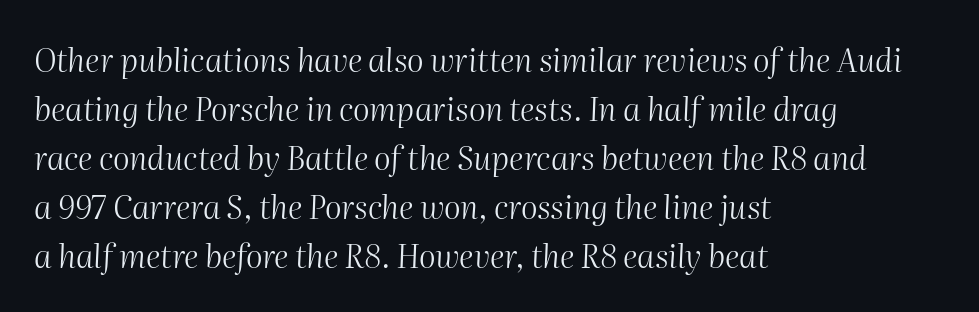
Bare-footed words on every line. Between one letter and the next there's only the usual sliver of space. All the whitespace from short lines collects on the right. Whoever set this chose a conventional vertical rhythm.
